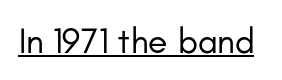
Type style note: lacks serifs. The letters look calm and open, with moderate or lighter stems. This is roman type, the default non-slanted kind. Caption: lettering with a line underneath.
